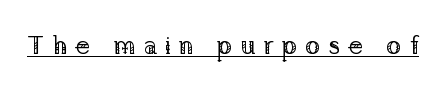
The image shows 26 px text type, upright; set unusually wide letter spacing (+0.28 em), underlined.
